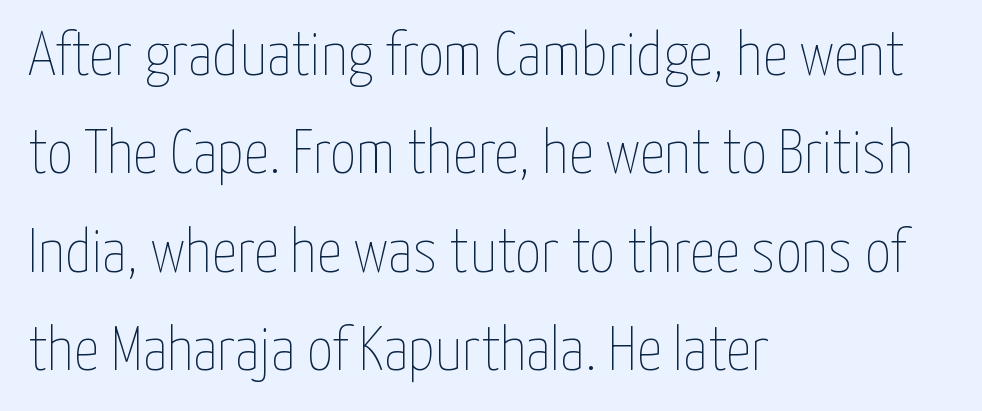
This sample uses an upright cut, with every glyph sitting square on the baseline. Each letter keeps its own natural width here, so spacing adapts to shape. Caption: multi-line text, flush left, ragged right. Look at the tracking — it's just the regular setting, nothing added.
